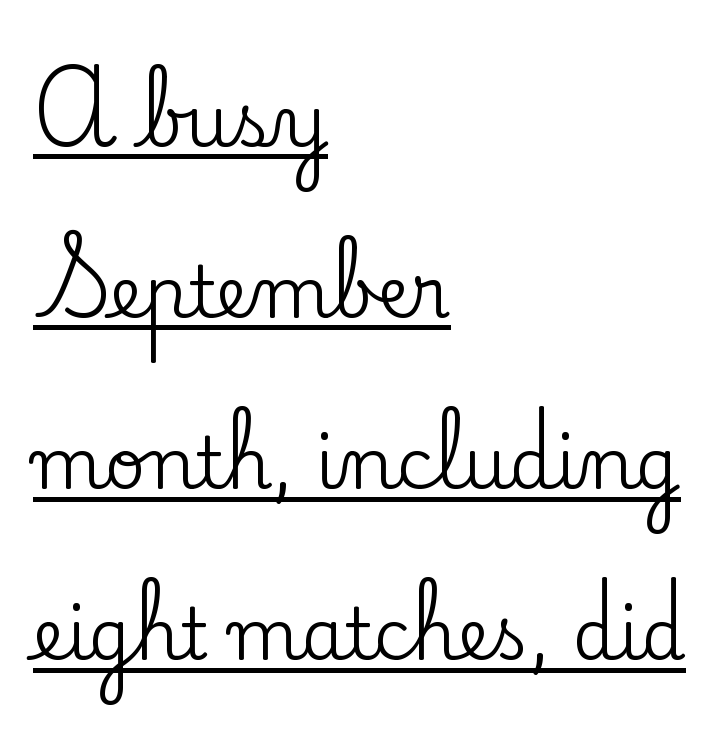
Nobody touched the tracking dial on this one. Every character sits straight up, as roman type does. A continuous stroke trails under the words, as in a hyperlink. The designer went with a serif here, giving each stem small feet.
